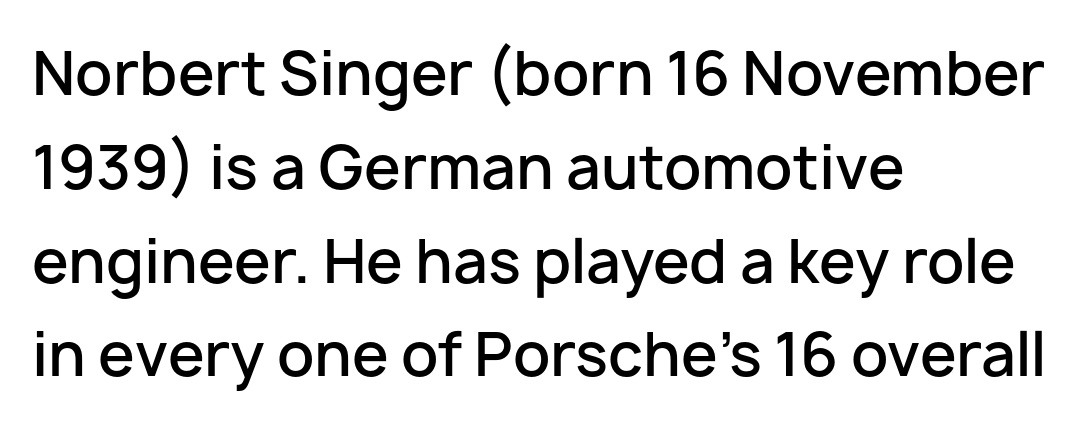
{"serif": "no", "italic": "no", "bold": "semi", "weight": "semibold", "width": "normal", "stroke_contrast": "low", "x_height": "medium", "monospaced": "no", "underline": "no", "align": "left", "line_spacing": "normal", "line_spacing_ratio": 1.59, "letter_spacing": "normal", "letter_spacing_em": 0.0, "glyph_px": 59}
